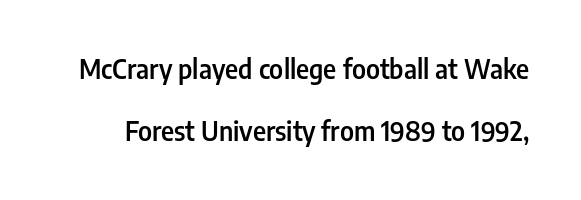
The image shows 26 px text type, upright; set loose line spacing (2.4x), normal letter spacing, not underlined.
